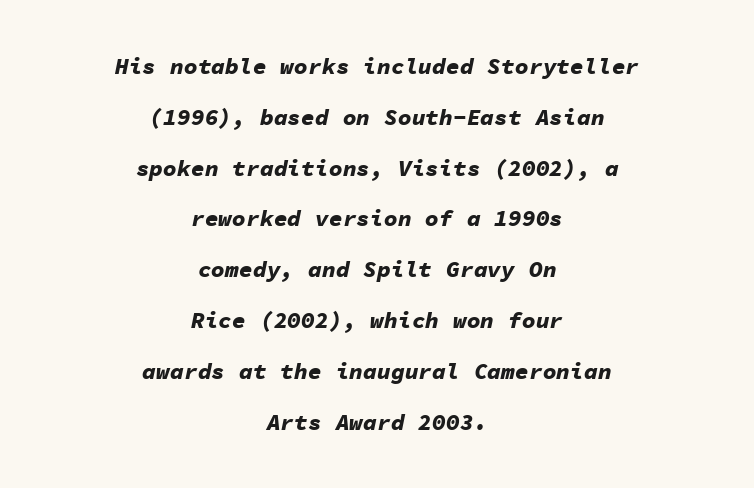
{"italic": "yes", "lean": "right", "slant_degrees": 11, "bold": "yes", "underline": "no", "align": "center", "line_spacing": "loose", "line_spacing_ratio": 2.21, "letter_spacing": "normal", "letter_spacing_em": 0.0, "glyph_px": 23}
